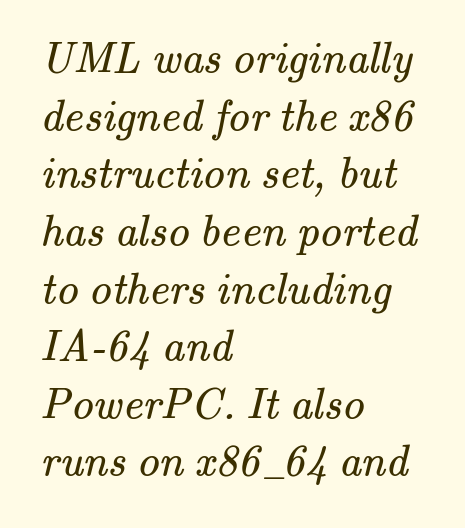
{"serif": "yes", "bold": "no", "weight": "regular", "width": "normal", "stroke_contrast": "medium", "x_height": "small", "monospaced": "no", "underline": "no", "align": "left", "line_spacing": "normal", "line_spacing_ratio": 1.31, "letter_spacing": "normal", "letter_spacing_em": 0.0, "glyph_px": 44}
